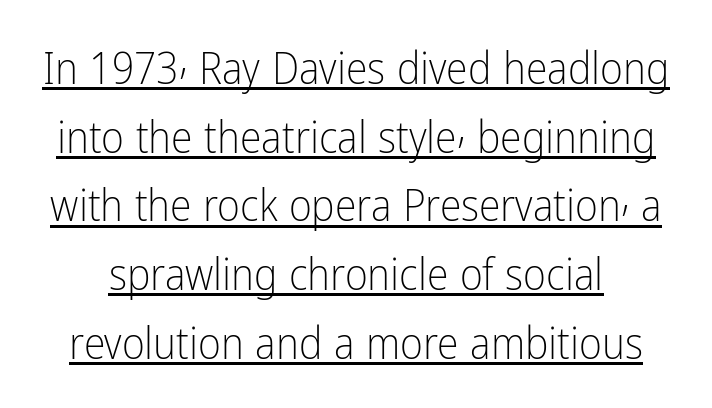
The image shows 44 px light, condensed sans-serif type, upright; set normal line spacing (1.56x), normal letter spacing, underlined; low stroke contrast and a medium x-height.
